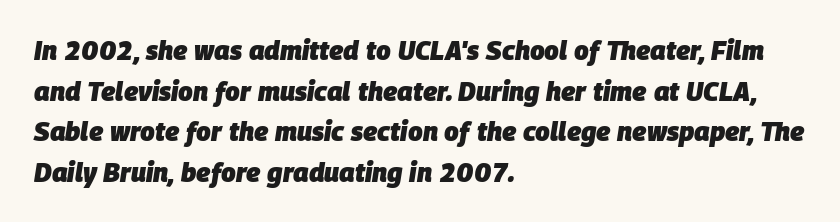
{"italic": "yes", "lean": "right", "slant_degrees": 9, "bold": "yes", "underline": "no", "align": "left", "line_spacing": "normal", "line_spacing_ratio": 1.56, "letter_spacing": "normal", "letter_spacing_em": 0.0, "glyph_px": 26}
